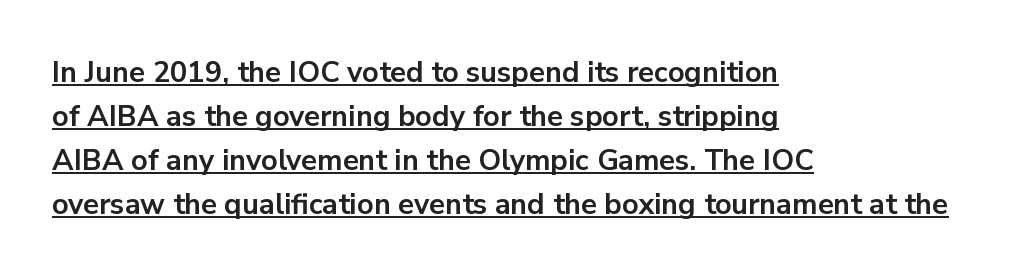
Q: Is the text bold? A: Yes.
Q: Is the text italic (slanted)? A: No, it is upright.
Q: Is the typeface a serif or a sans-serif typeface? A: Sans-serif.
Q: Is the text underlined? A: Yes.
Q: How is the paragraph aligned? A: Left-aligned.
Q: Is the spacing between letters normal or unusually wide? A: Normal.
Q: Is the spacing between lines tight, normal or loose? A: Normal.
Q: Width (condensed, normal, or wide)? A: Normal.
Q: Stroke contrast? A: Low.
Q: x-height? A: Medium.
Q: Monospaced? A: No.
